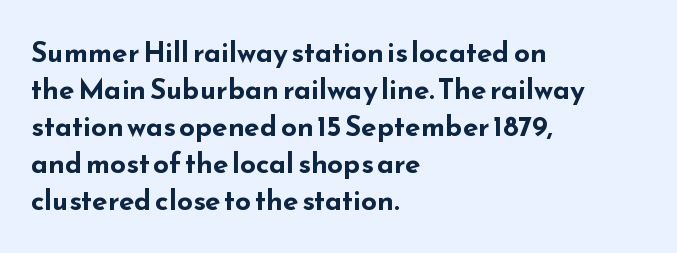
{"serif": "no", "italic": "no", "bold": "yes", "weight": "bold", "width": "wide", "stroke_contrast": "low", "x_height": "small", "monospaced": "no", "underline": "no", "align": "left", "line_spacing": "normal", "line_spacing_ratio": 1.32, "letter_spacing": "normal", "letter_spacing_em": 0.0, "glyph_px": 28}
